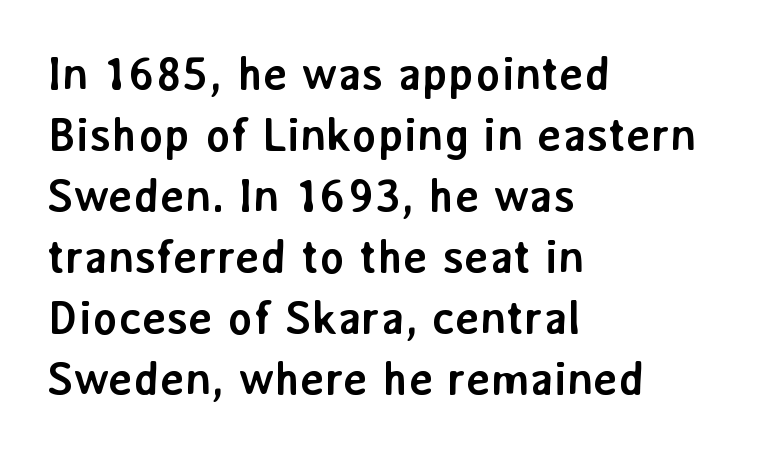
The image shows 47 px semibold sans-serif type, upright; set left-aligned, normal line spacing (1.3x), normal letter spacing, not underlined; low stroke contrast and a medium x-height.
